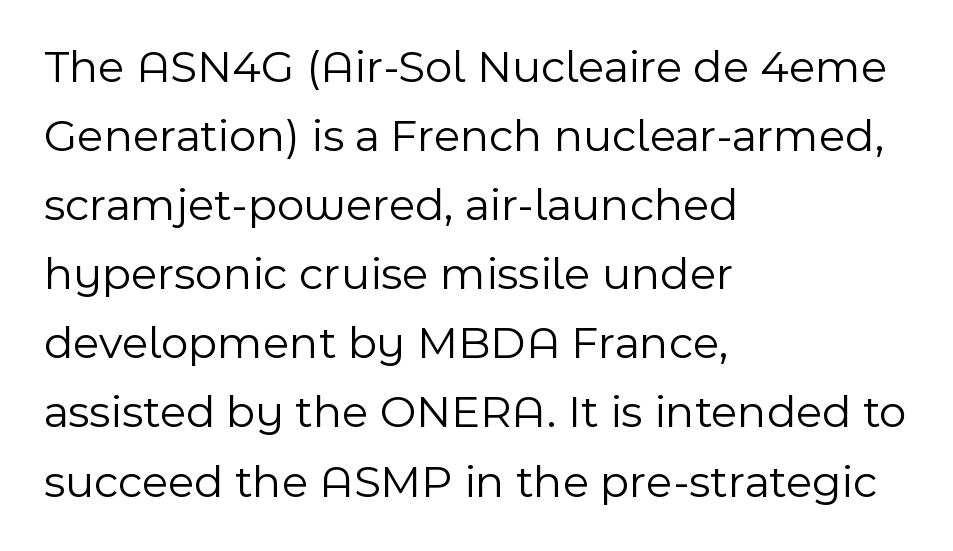
The image shows 47 px light sans-serif type, upright; set left-aligned, normal line spacing (1.47x), normal letter spacing, not underlined; a medium x-height.
